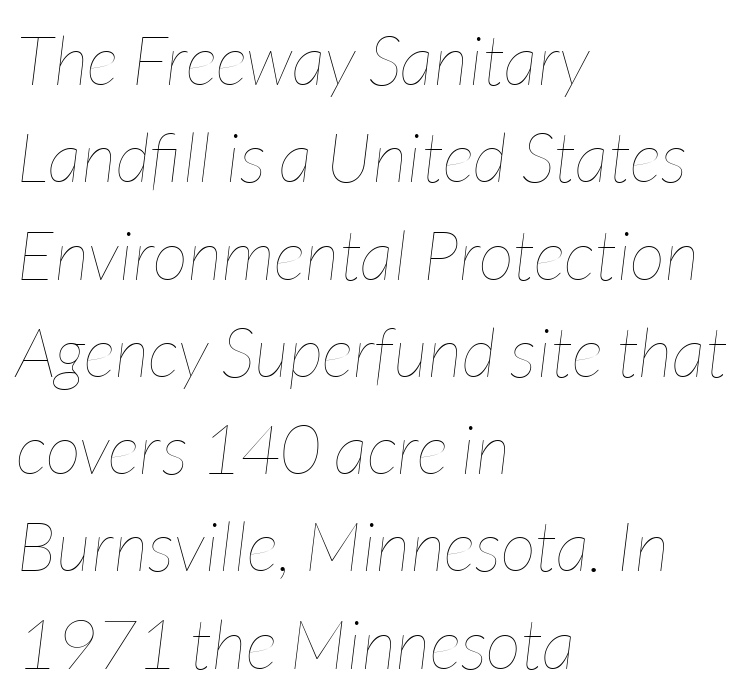
Q: Is the text bold? A: No.
Q: Is the text italic (slanted)? A: Yes, it leans right by about 7 degrees.
Q: Is the text underlined? A: No.
Q: How is the paragraph aligned? A: Left-aligned.
Q: Is the spacing between letters normal or unusually wide? A: Normal.
Q: Is the spacing between lines tight, normal or loose? A: Normal.
Q: Width (condensed, normal, or wide)? A: Condensed.
Q: Stroke contrast? A: Low.
Q: x-height? A: Medium.
Q: Monospaced? A: No.
